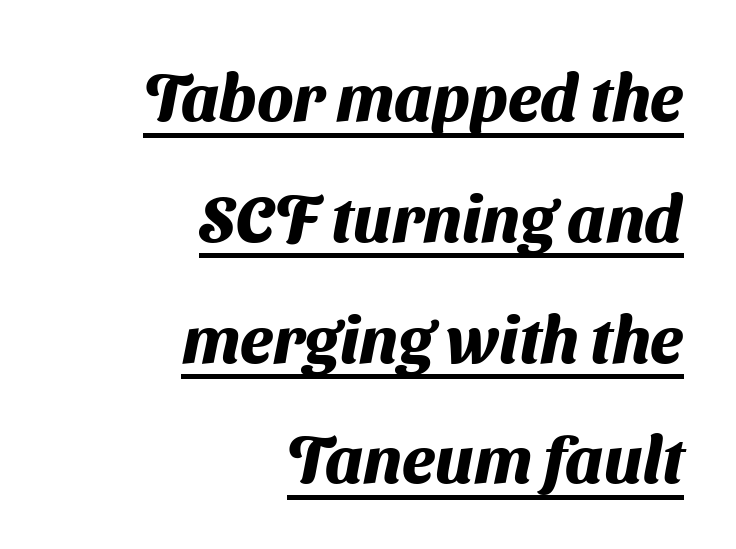
Observe the ordinary spacing: letters are neighbours, not strangers. The face used here is proportionally spaced, like ordinary book or web type. This is underlined copy, the kind a proofreader might mark for attention. The lines are quadded right. Each glyph is drawn with heavy, bold strokes.
